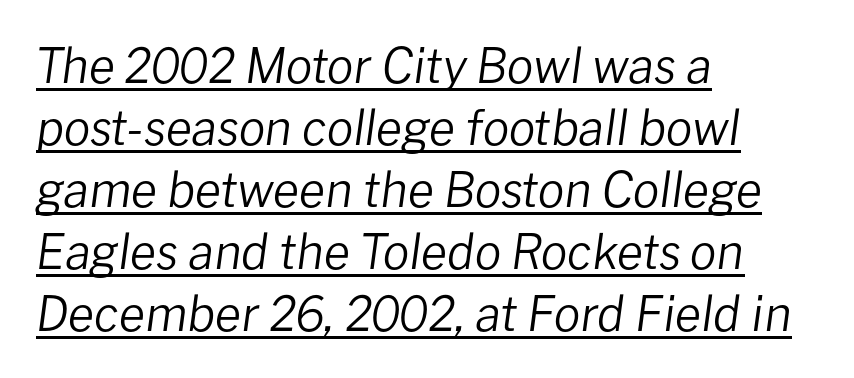
Q: Is the text bold? A: No.
Q: Is the text italic (slanted)? A: Yes, it leans right by about 8 degrees.
Q: Is the text underlined? A: Yes.
Q: How is the paragraph aligned? A: Left-aligned.
Q: Is the spacing between letters normal or unusually wide? A: Normal.
Q: Is the spacing between lines tight, normal or loose? A: Normal.
Q: Width (condensed, normal, or wide)? A: Normal.
Q: Stroke contrast? A: Low.
Q: x-height? A: Medium.
Q: Monospaced? A: No.
